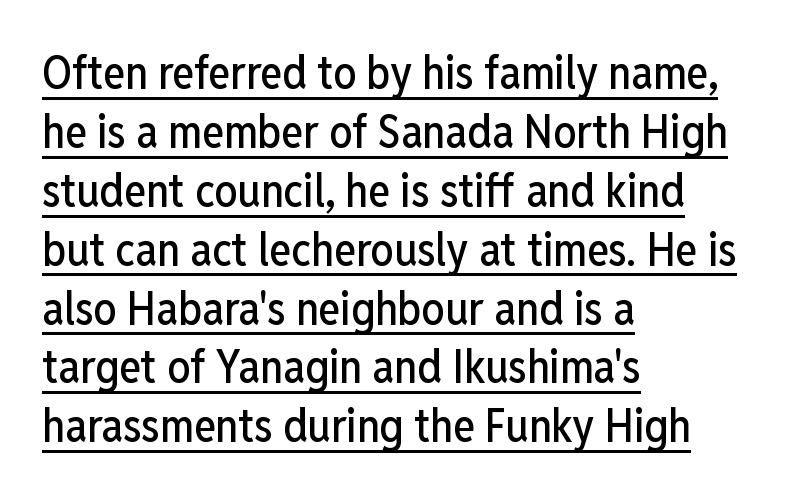
Q: Is the text italic (slanted)? A: No, it is upright.
Q: Is the typeface a serif or a sans-serif typeface? A: Sans-serif.
Q: Is the text underlined? A: Yes.
Q: How is the paragraph aligned? A: Left-aligned.
Q: Is the spacing between letters normal or unusually wide? A: Normal.
Q: Is the spacing between lines tight, normal or loose? A: Normal.
Q: Width (condensed, normal, or wide)? A: Condensed.
Q: Stroke contrast? A: Low.
Q: x-height? A: Medium.
Q: Monospaced? A: No.
